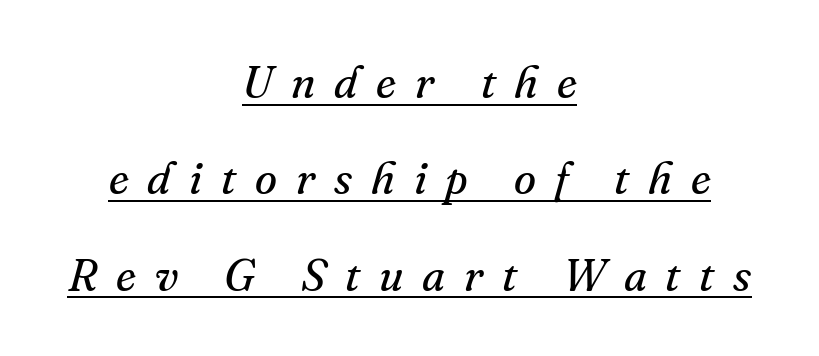
{"serif": "yes", "italic": "yes", "lean": "right", "slant_degrees": 16, "bold": "no", "weight": "regular", "width": "normal", "stroke_contrast": "medium", "x_height": "small", "monospaced": "no", "underline": "yes", "align": "center", "line_spacing": "loose", "line_spacing_ratio": 2.14, "letter_spacing": "wide", "letter_spacing_em": 0.42, "glyph_px": 45}
